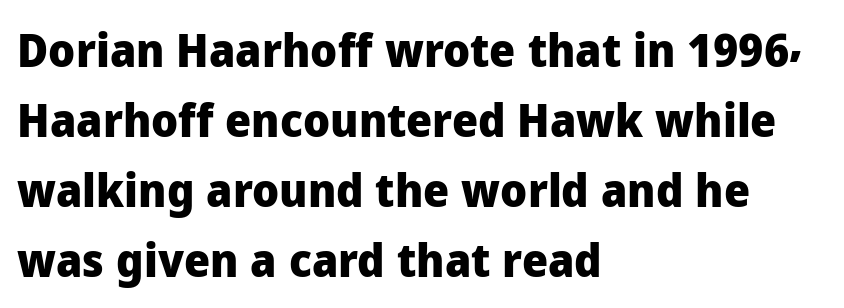
Q: Is the text bold? A: Yes.
Q: Is the text italic (slanted)? A: No, it is upright.
Q: Is the typeface a serif or a sans-serif typeface? A: Sans-serif.
Q: Is the text underlined? A: No.
Q: How is the paragraph aligned? A: Left-aligned.
Q: Is the spacing between letters normal or unusually wide? A: Normal.
Q: Is the spacing between lines tight, normal or loose? A: Normal.
Q: Width (condensed, normal, or wide)? A: Normal.
Q: Stroke contrast? A: Low.
Q: x-height? A: Medium.
Q: Monospaced? A: No.
